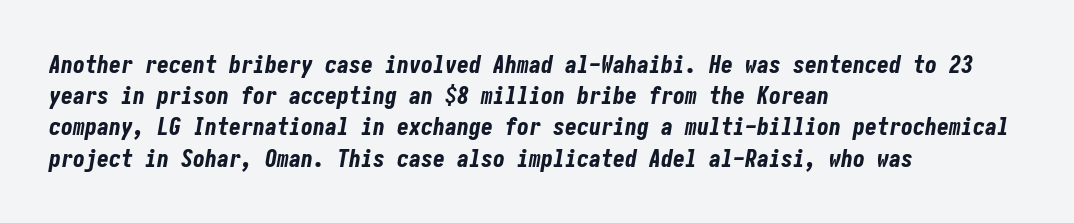
Q: Is the text bold? A: Yes.
Q: Is the text italic (slanted)? A: Yes, it leans right by about 10 degrees.
Q: Is the text underlined? A: No.
Q: How is the paragraph aligned? A: Left-aligned.
Q: Is the spacing between letters normal or unusually wide? A: Normal.
Q: Is the spacing between lines tight, normal or loose? A: Normal.
